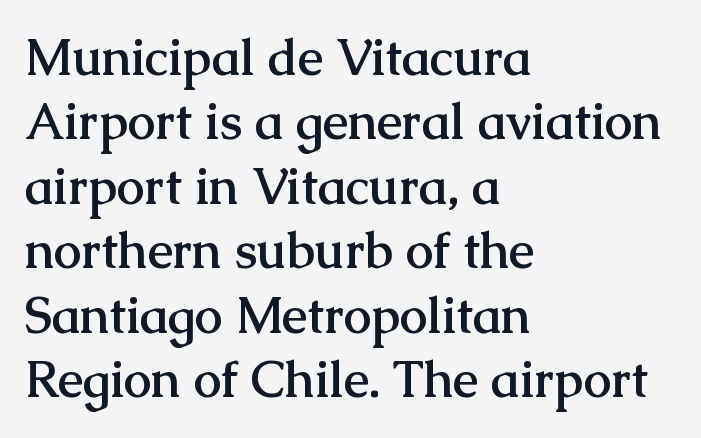
A student would call this left alignment; a typographer would say flush left, rag right. Each glyph is drawn with heavy, bold strokes. You could not count columns in this text — the font is proportionally spaced. You can tell it's not italic because the verticals are truly vertical. Letter spacing: default.
